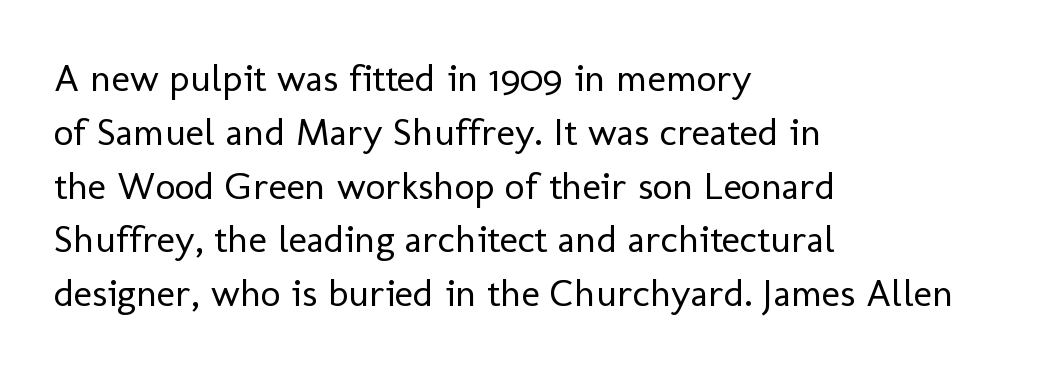
The image shows 39 px regular-weight sans-serif type, upright; set left-aligned, normal line spacing (1.38x), normal letter spacing, not underlined; low stroke contrast and a medium x-height.
